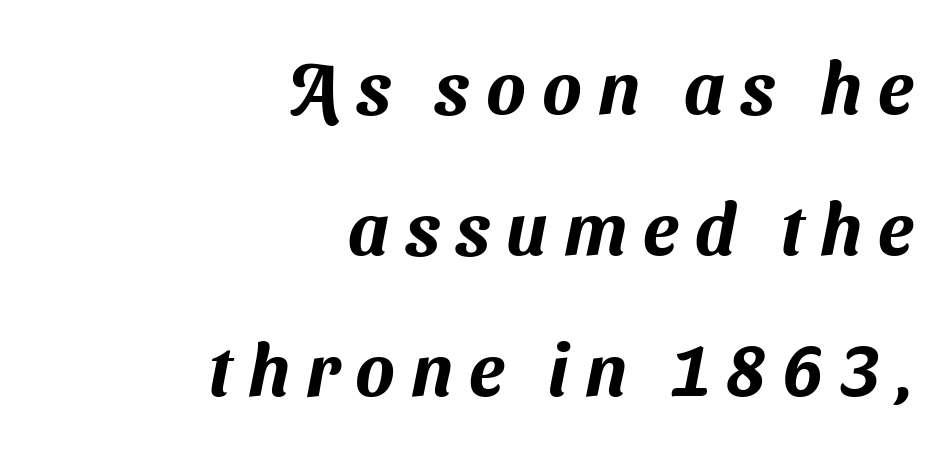
The image shows 73 px sans-serif type; set right-aligned, loose line spacing (1.93x), unusually wide letter spacing (+0.22 em), not underlined; medium stroke contrast and a medium x-height.
